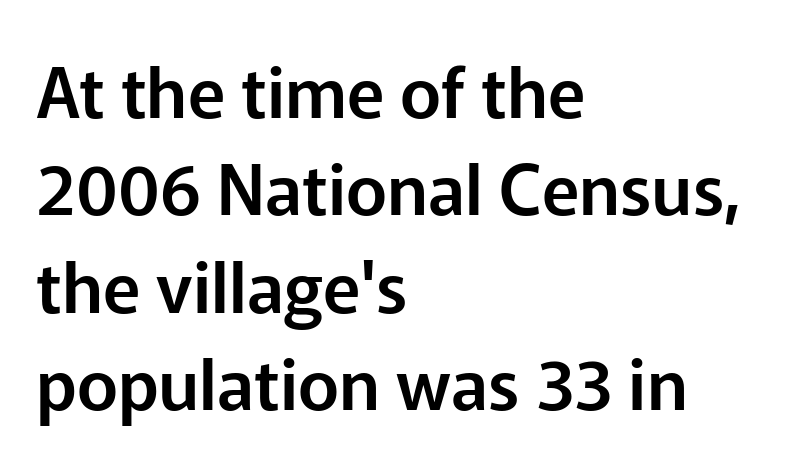
{"serif": "no", "italic": "no", "width": "normal", "stroke_contrast": "low", "x_height": "medium", "monospaced": "no", "underline": "no", "align": "left", "line_spacing": "normal", "line_spacing_ratio": 1.39, "letter_spacing": "normal", "letter_spacing_em": 0.0, "glyph_px": 70}
